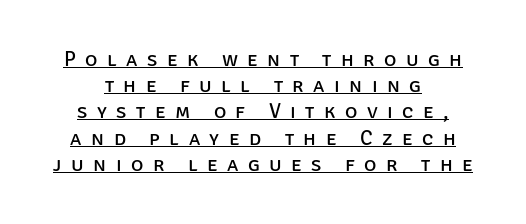
Q: Is the text bold? A: No.
Q: Is the text italic (slanted)? A: No, it is upright.
Q: Is the text underlined? A: Yes.
Q: Is the spacing between letters normal or unusually wide? A: Unusually wide.
Q: Is the spacing between lines tight, normal or loose? A: Normal.
